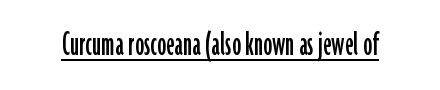
{"serif": "no", "italic": "no", "width": "condensed", "stroke_contrast": "low", "x_height": "medium", "monospaced": "no", "underline": "yes", "letter_spacing": "normal", "letter_spacing_em": 0.0, "glyph_px": 36}
